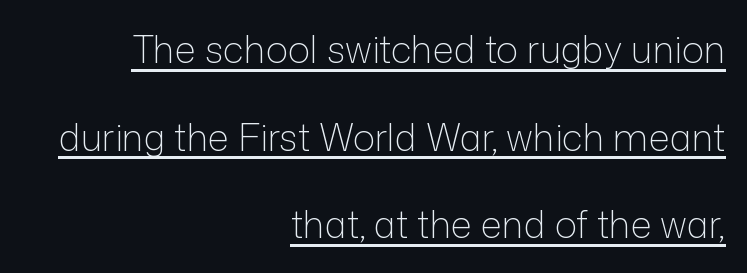
The gaps between neighbouring characters are ordinary and unremarkable. These lines were composed using upright roman letters. Stems here are at most as thick as an everyday book face. Think of a printed novel: that variable character pitch is what you see here.
